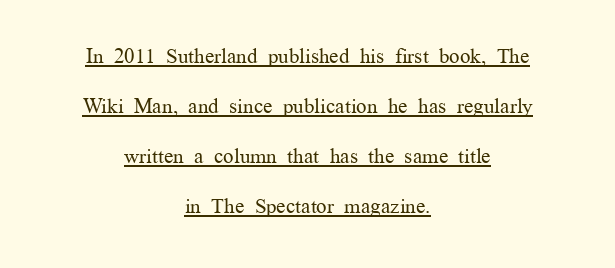
Q: Is the text bold? A: No.
Q: Is the text italic (slanted)? A: No, it is upright.
Q: Is the text underlined? A: Yes.
Q: How is the paragraph aligned? A: Centered.
Q: Is the spacing between letters normal or unusually wide? A: Normal.
Q: Is the spacing between lines tight, normal or loose? A: Loose.
